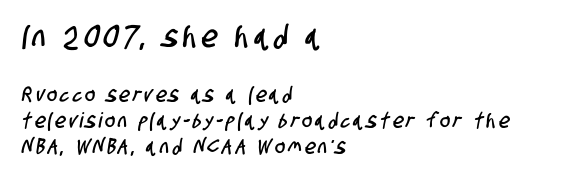
Typeset ragged right — the left edge is the straight one. Grotesque or geometric, the face here clearly has no serifs. Bigger letters appear in the top chunk; the bottom chunk is reduced. Bare-footed words on every line.
